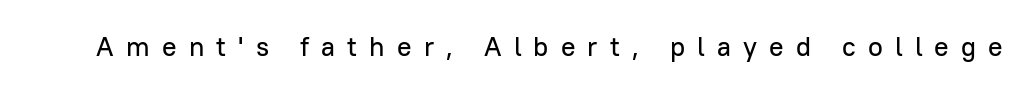
Underlining? Definitely not there. The gaps between neighbouring characters are conspicuously large. Nope, not italic — everything's standing straight.
